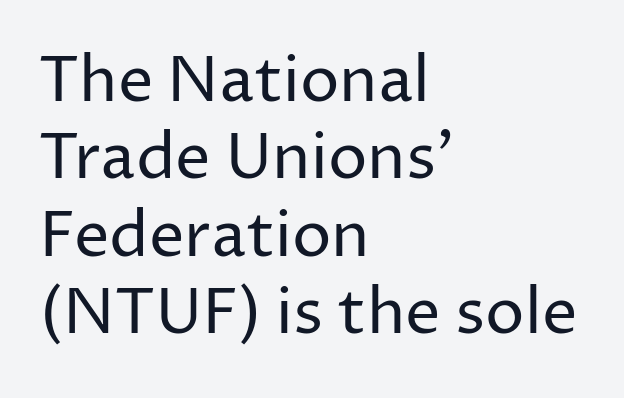
{"serif": "no", "italic": "no", "bold": "no", "weight": "regular", "width": "normal", "stroke_contrast": "low", "x_height": "medium", "monospaced": "no", "underline": "no", "align": "left", "line_spacing_ratio": 1.23, "letter_spacing": "normal", "letter_spacing_em": 0.0, "glyph_px": 63}
